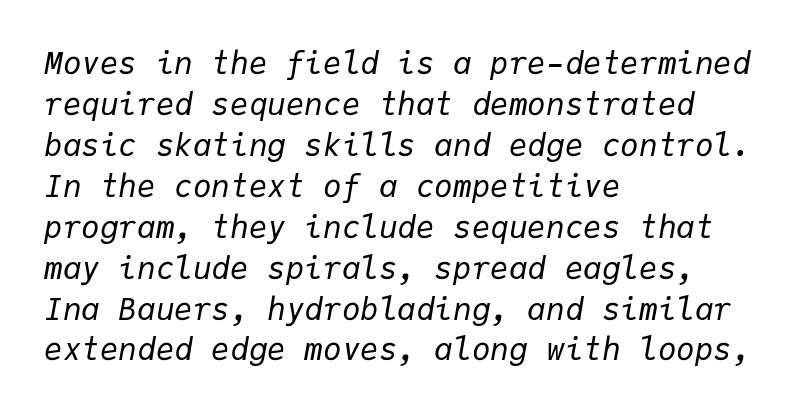
The image shows 31 px regular-weight type, italic (leaning right), monospaced; set left-aligned, normal line spacing (1.32x), normal letter spacing, not underlined; low stroke contrast and a medium x-height.
